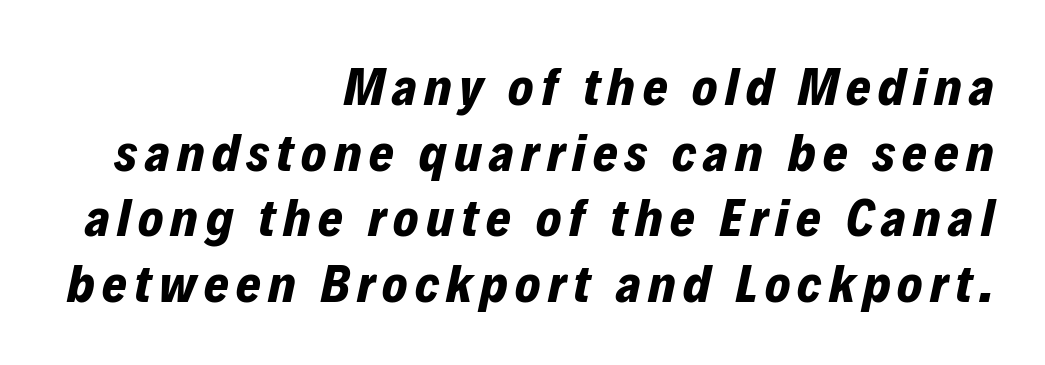
The image shows 53 px bold type, italic (leaning right); set right-aligned, line spacing 1.24x, not underlined; low stroke contrast and a medium x-height.
